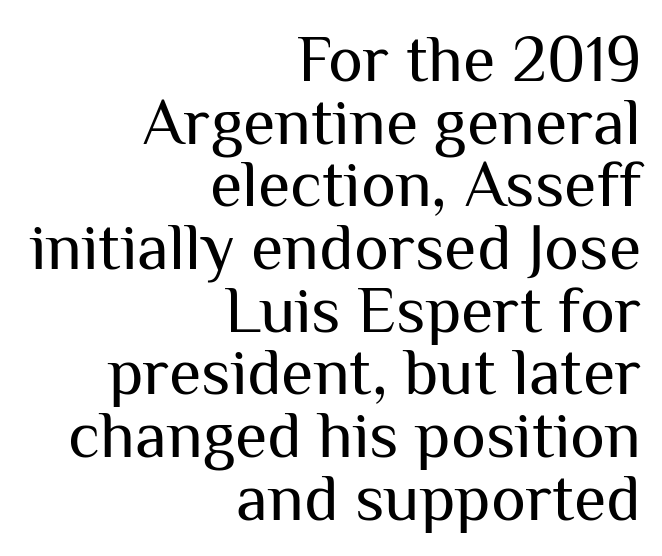
{"serif": "no", "italic": "no", "bold": "no", "weight": "regular", "width": "normal", "stroke_contrast": "medium", "x_height": "medium", "monospaced": "no", "underline": "no", "align": "right", "line_spacing": "tight", "line_spacing_ratio": 0.95, "letter_spacing": "normal", "letter_spacing_em": 0.0, "glyph_px": 66}
